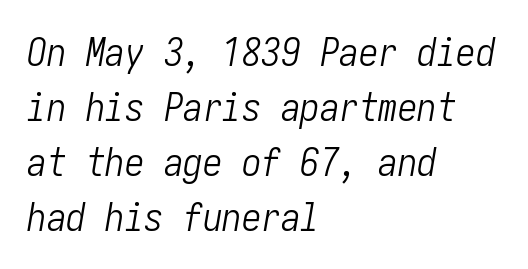
{"italic": "yes", "lean": "right", "slant_degrees": 10, "bold": "no", "weight": "light", "width": "condensed", "stroke_contrast": "low", "x_height": "medium", "underline": "no", "align": "left", "line_spacing": "normal", "line_spacing_ratio": 1.41, "letter_spacing": "normal", "letter_spacing_em": 0.0, "glyph_px": 39}
